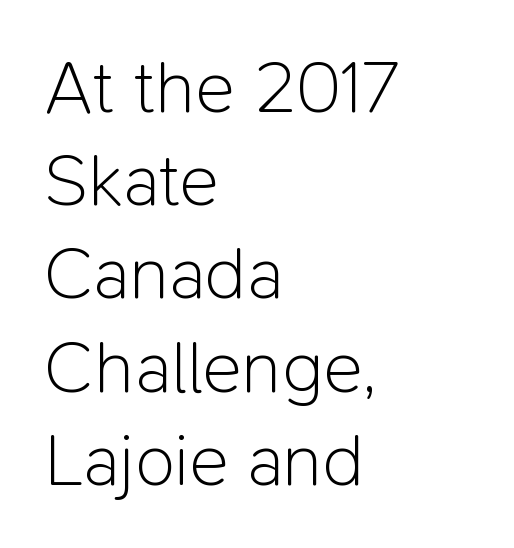
Decoration check: the copy has no underline. Horizontal bands of white between lines are of average thickness. Is the letter spacing exaggerated? No — it looks like the ordinary default. The designer went with a sans here, leaving each stem footless.
